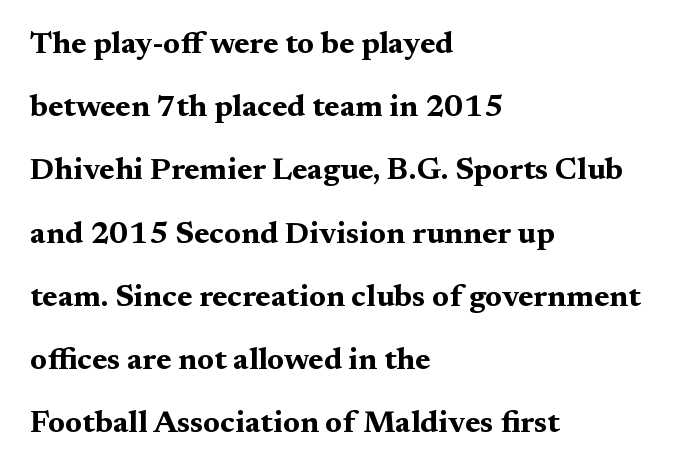
These lines stack with their left ends in a neat column. The words here are not underlined. No italicization has been applied; the sample stays upright. This is serif lettering, the kind often seen in printed books.
